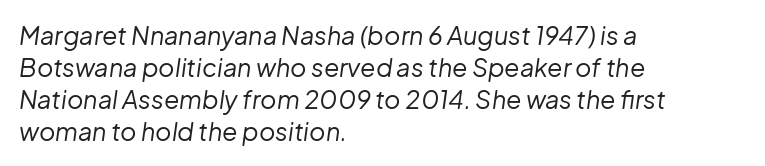
Stems and bowls with no extra thickness — not bold. Beneath every word, the page is bare. Slanted lettering throughout. These lines keep a tight, regular rhythm from letter to letter. Caption: multi-line text, flush left, ragged right. Normally led — the rows are evenly, conventionally spaced.
